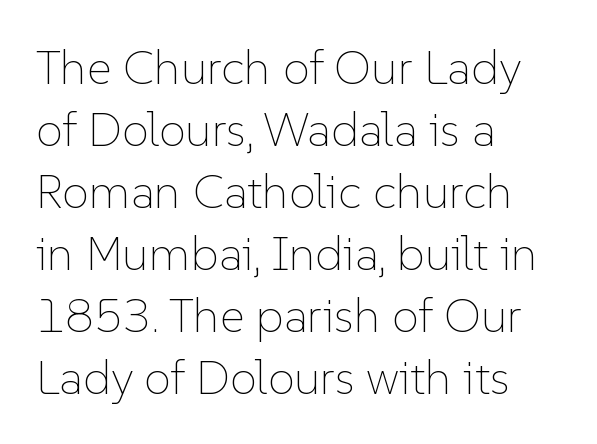
The image shows 48 px thin type, upright; set left-aligned, normal line spacing (1.29x), normal letter spacing, not underlined; low stroke contrast and a medium x-height.
